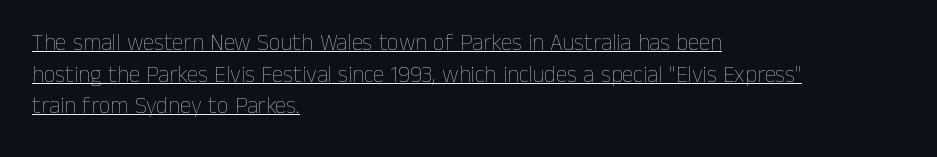
{"italic": "no", "bold": "no", "underline": "yes", "align": "left", "line_spacing": "normal", "line_spacing_ratio": 1.38, "letter_spacing": "normal", "letter_spacing_em": 0.0, "glyph_px": 23}
